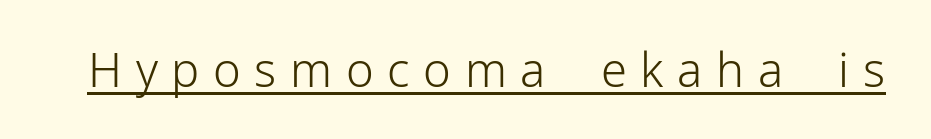
Q: Is the text bold? A: No.
Q: Is the text italic (slanted)? A: No, it is upright.
Q: Is the typeface a serif or a sans-serif typeface? A: Sans-serif.
Q: Is the text underlined? A: Yes.
Q: Is the spacing between letters normal or unusually wide? A: Unusually wide.
Q: Width (condensed, normal, or wide)? A: Normal.
Q: Stroke contrast? A: Low.
Q: x-height? A: Medium.
Q: Monospaced? A: No.
